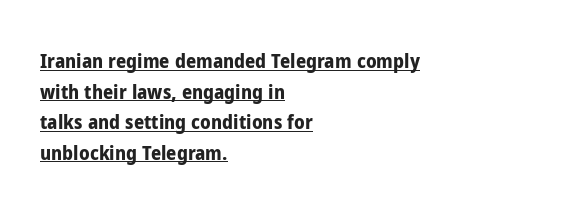
{"italic": "no", "bold": "yes", "underline": "yes", "align": "left", "line_spacing": "normal", "line_spacing_ratio": 1.53, "letter_spacing": "normal", "letter_spacing_em": 0.0, "glyph_px": 20}
